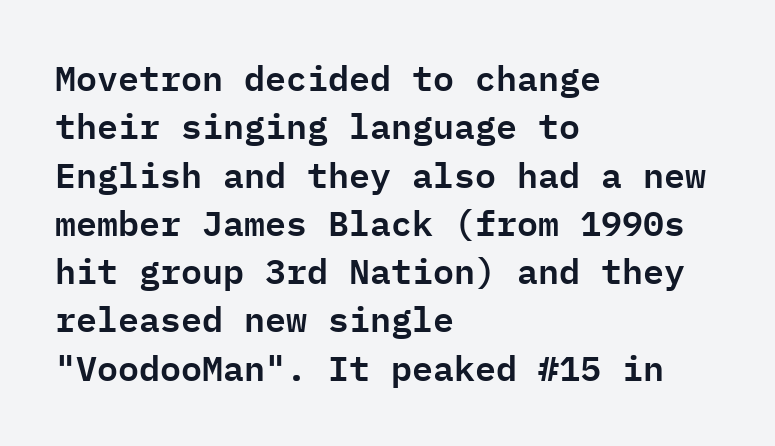
Q: Is the text italic (slanted)? A: No, it is upright.
Q: Is the typeface a serif or a sans-serif typeface? A: Sans-serif.
Q: Is the text underlined? A: No.
Q: How is the paragraph aligned? A: Left-aligned.
Q: Is the spacing between letters normal or unusually wide? A: Normal.
Q: Is the spacing between lines tight, normal or loose? A: Normal.
Q: Width (condensed, normal, or wide)? A: Normal.
Q: Stroke contrast? A: Low.
Q: x-height? A: Medium.
Q: Monospaced? A: Yes.
